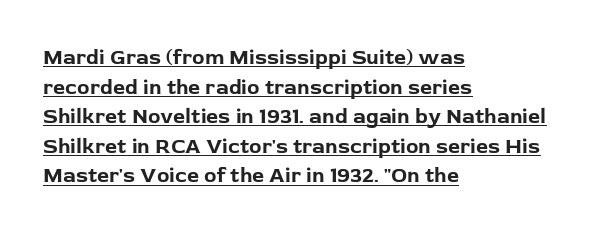
The image shows 21 px bold type, upright; set left-aligned, normal line spacing (1.41x), normal letter spacing, underlined.
